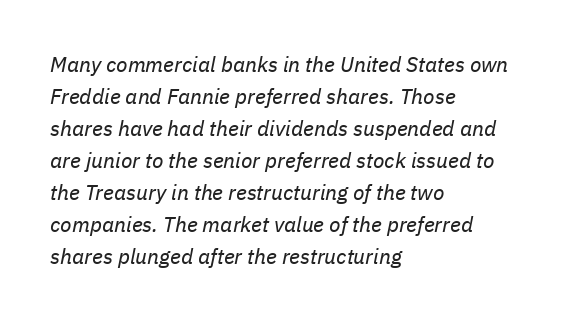
Q: Is the text bold? A: No.
Q: Is the text italic (slanted)? A: Yes, it leans right by about 11 degrees.
Q: Is the text underlined? A: No.
Q: How is the paragraph aligned? A: Left-aligned.
Q: Is the spacing between letters normal or unusually wide? A: Normal.
Q: Is the spacing between lines tight, normal or loose? A: Normal.
